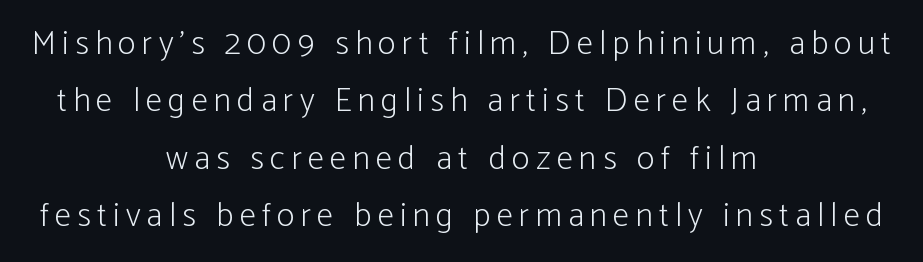
Q: Is the text bold? A: No.
Q: Is the text italic (slanted)? A: No, it is upright.
Q: Is the typeface a serif or a sans-serif typeface? A: Sans-serif.
Q: Is the text underlined? A: No.
Q: How is the paragraph aligned? A: Centered.
Q: Is the spacing between lines tight, normal or loose? A: Normal.
Q: Width (condensed, normal, or wide)? A: Condensed.
Q: Stroke contrast? A: Low.
Q: x-height? A: Medium.
Q: Monospaced? A: No.
